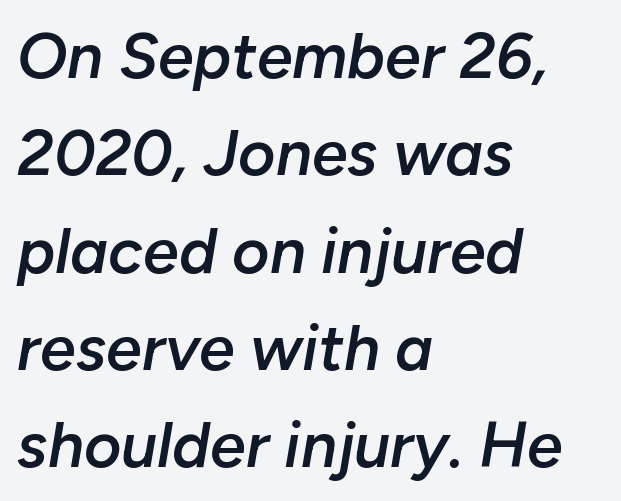
Q: Is the text bold? A: Semi-bold.
Q: Is the text italic (slanted)? A: Yes, it leans right by about 10 degrees.
Q: Is the text underlined? A: No.
Q: How is the paragraph aligned? A: Left-aligned.
Q: Is the spacing between letters normal or unusually wide? A: Normal.
Q: Is the spacing between lines tight, normal or loose? A: Normal.
Q: Width (condensed, normal, or wide)? A: Normal.
Q: Stroke contrast? A: Low.
Q: x-height? A: Medium.
Q: Monospaced? A: No.
